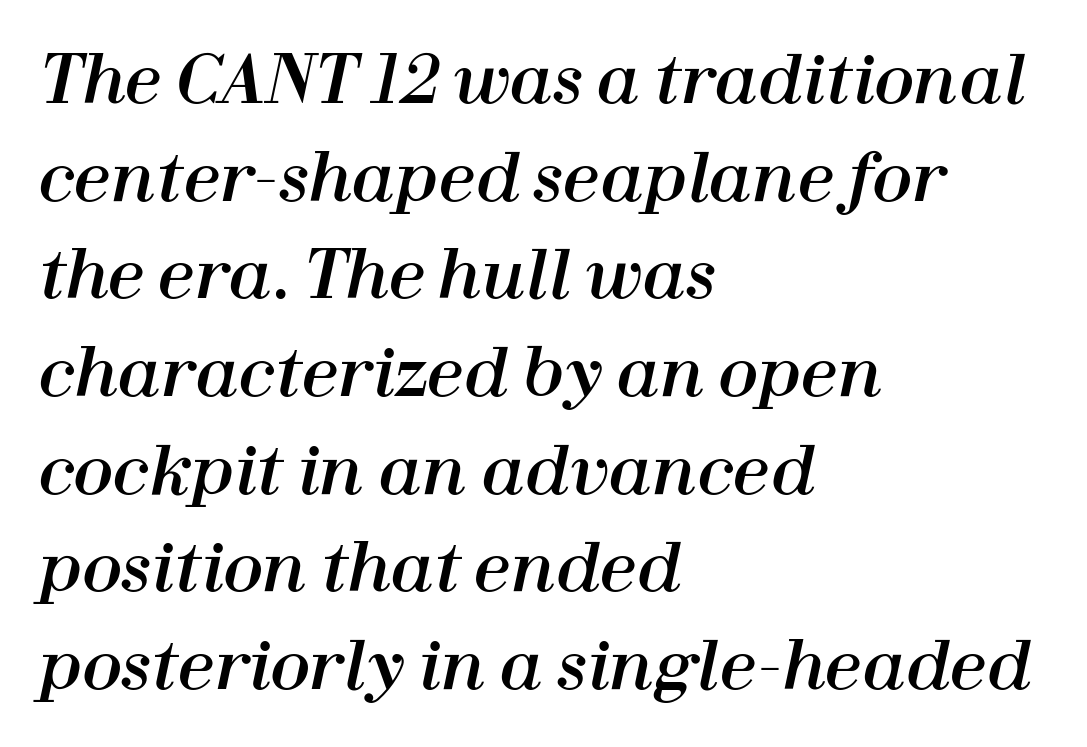
{"italic": "yes", "lean": "right", "slant_degrees": 12, "width": "normal", "stroke_contrast": "high", "x_height": "medium", "monospaced": "no", "underline": "no", "align": "left", "line_spacing": "normal", "line_spacing_ratio": 1.48, "letter_spacing": "normal", "letter_spacing_em": 0.0, "glyph_px": 66}
